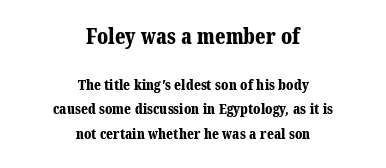
Q: Is the text bold? A: Yes.
Q: Is the text underlined? A: No.
Q: How is the paragraph aligned? A: Centered.
Q: Is the spacing between letters normal or unusually wide? A: Normal.
Q: Which block of text is set in a larger size, the first (top) or the second (bottom)? A: The first (top) one.
